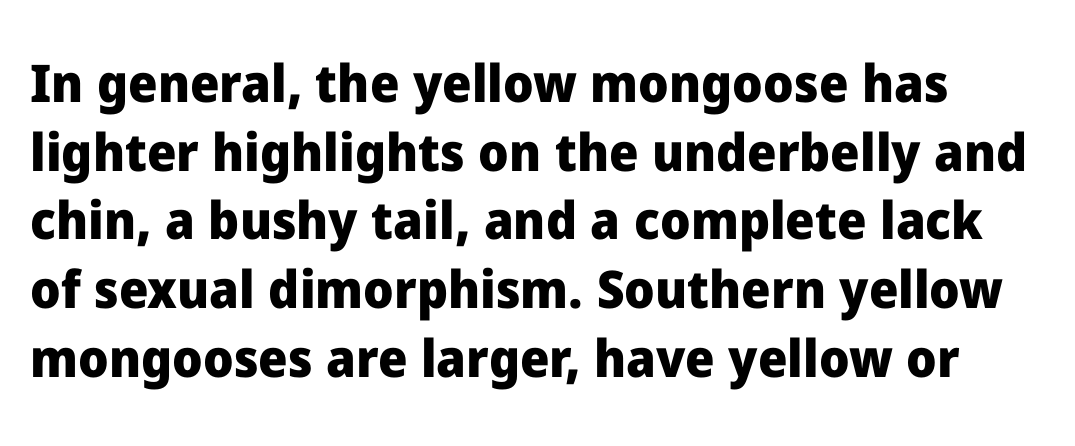
The image shows 52 px heavy sans-serif type, upright; set normal line spacing (1.32x), normal letter spacing, not underlined; low stroke contrast and a medium x-height.
